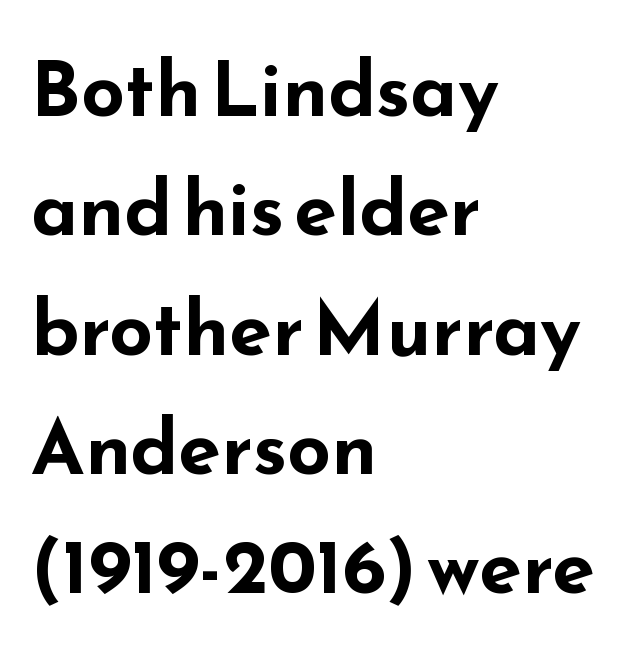
This sample uses an upright cut, with every glyph sitting square on the baseline. A clean baseline with only descenders dipping below it. You could not count columns in this text — the font is proportionally spaced. This sample keeps an unexceptional amount of space between lines. The letters carry no serifs — their stems end cleanly without finishing strokes. Weight: bold.
